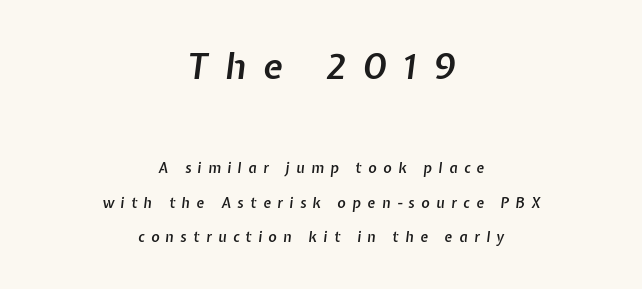
Rows of type keep a wide berth in the vertical direction. Leftover space on each line is divided equally before and after the words. The letters are slanted; this is an italic face. Has an underline been added? It has not.
